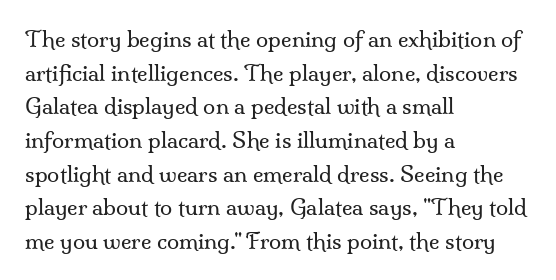
{"italic": "no", "bold": "no", "underline": "no", "align": "left", "line_spacing": "normal", "line_spacing_ratio": 1.53, "letter_spacing": "normal", "letter_spacing_em": 0.0, "glyph_px": 22}
